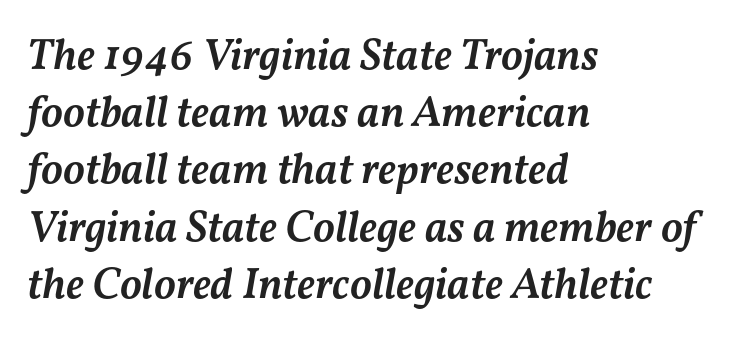
The image shows 44 px semibold type, italic (leaning right); set left-aligned, normal line spacing (1.3x), normal letter spacing, not underlined; medium stroke contrast and a medium x-height.
